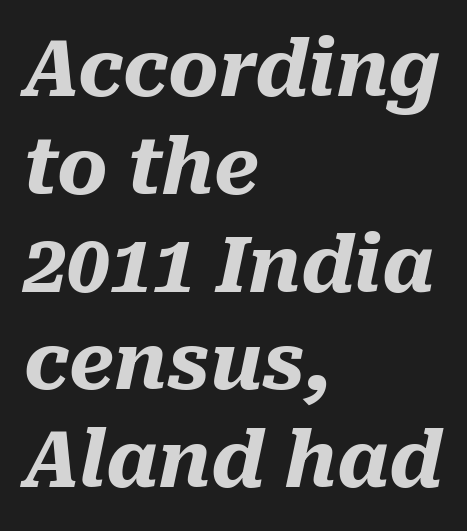
{"italic": "yes", "lean": "right", "slant_degrees": 10, "bold": "yes", "weight": "heavy", "width": "normal", "stroke_contrast": "medium", "x_height": "medium", "monospaced": "no", "underline": "no", "align": "left", "line_spacing": "normal", "line_spacing_ratio": 1.27, "letter_spacing": "normal", "letter_spacing_em": 0.0, "glyph_px": 77}
